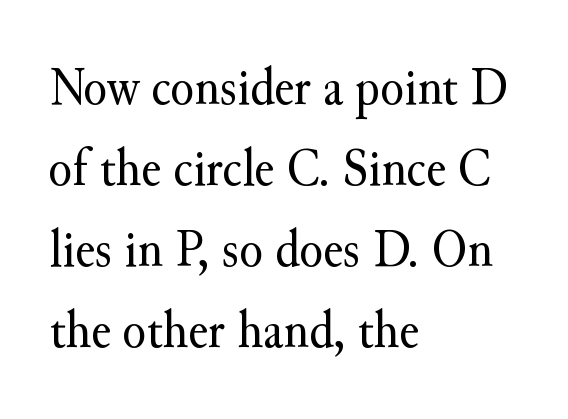
{"serif": "yes", "italic": "no", "bold": "no", "weight": "regular", "width": "normal", "stroke_contrast": "medium", "x_height": "small", "monospaced": "no", "underline": "no", "align": "left", "line_spacing": "normal", "line_spacing_ratio": 1.5, "letter_spacing": "normal", "letter_spacing_em": 0.0, "glyph_px": 54}
